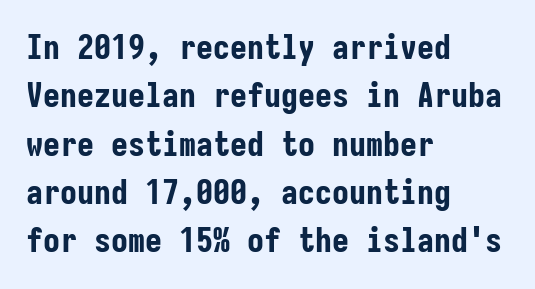
{"serif": "no", "italic": "no", "bold": "yes", "weight": "bold", "width": "condensed", "stroke_contrast": "low", "x_height": "medium", "monospaced": "yes", "underline": "no", "align": "left", "line_spacing": "normal", "line_spacing_ratio": 1.42, "letter_spacing": "normal", "letter_spacing_em": 0.0, "glyph_px": 34}
